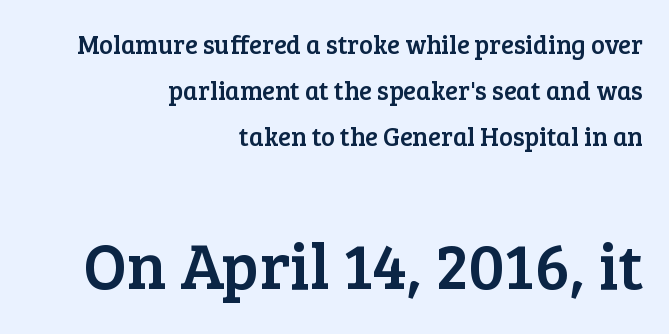
Q: Is the text italic (slanted)? A: No, it is upright.
Q: Is the typeface a serif or a sans-serif typeface? A: Serif.
Q: Is the text underlined? A: No.
Q: How is the paragraph aligned? A: Right-aligned.
Q: Is the spacing between letters normal or unusually wide? A: Normal.
Q: Which block of text is set in a larger size, the first (top) or the second (bottom)? A: The second (bottom) one.
Q: Width (condensed, normal, or wide)? A: Normal.
Q: Stroke contrast? A: Low.
Q: x-height? A: Medium.
Q: Monospaced? A: No.
